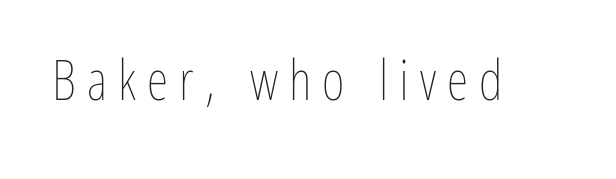
Q: Is the text bold? A: No.
Q: Is the text italic (slanted)? A: No, it is upright.
Q: Is the text underlined? A: No.
Q: Is the spacing between letters normal or unusually wide? A: Unusually wide.
Q: Width (condensed, normal, or wide)? A: Condensed.
Q: Stroke contrast? A: Low.
Q: x-height? A: Medium.
Q: Monospaced? A: No.
